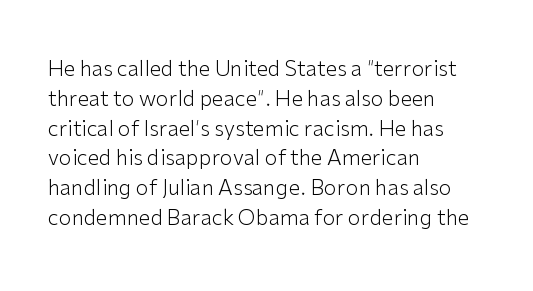
{"italic": "no", "bold": "no", "underline": "no", "align": "left", "line_spacing": "normal", "line_spacing_ratio": 1.42, "letter_spacing": "normal", "letter_spacing_em": 0.0, "glyph_px": 21}
